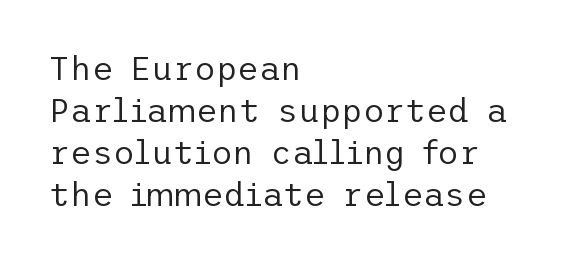
{"serif": "no", "italic": "no", "bold": "no", "weight": "regular", "width": "normal", "stroke_contrast": "low", "x_height": "medium", "underline": "no", "align": "left", "line_spacing": "normal", "line_spacing_ratio": 1.27, "letter_spacing": "normal", "letter_spacing_em": 0.0, "glyph_px": 33}
